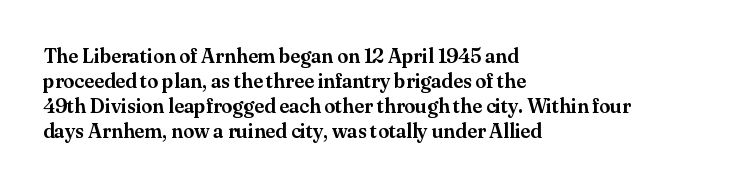
Q: Is the text italic (slanted)? A: No, it is upright.
Q: Is the text underlined? A: No.
Q: How is the paragraph aligned? A: Left-aligned.
Q: Is the spacing between letters normal or unusually wide? A: Normal.
Q: Is the spacing between lines tight, normal or loose? A: Normal.
